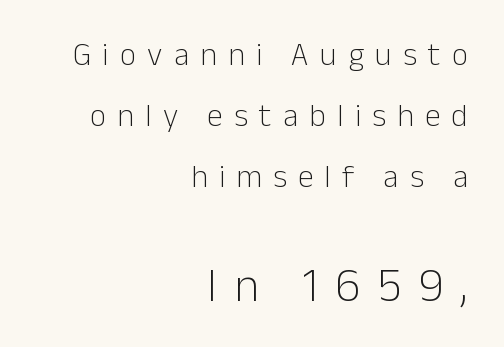
Q: Is the text bold? A: No.
Q: Is the text italic (slanted)? A: No, it is upright.
Q: Is the typeface a serif or a sans-serif typeface? A: Sans-serif.
Q: Is the text underlined? A: No.
Q: How is the paragraph aligned? A: Right-aligned.
Q: Is the spacing between letters normal or unusually wide? A: Unusually wide.
Q: Is the spacing between lines tight, normal or loose? A: Loose.
Q: Which block of text is set in a larger size, the first (top) or the second (bottom)? A: The second (bottom) one.
Q: Width (condensed, normal, or wide)? A: Normal.
Q: Stroke contrast? A: Low.
Q: x-height? A: Medium.
Q: Monospaced? A: No.
